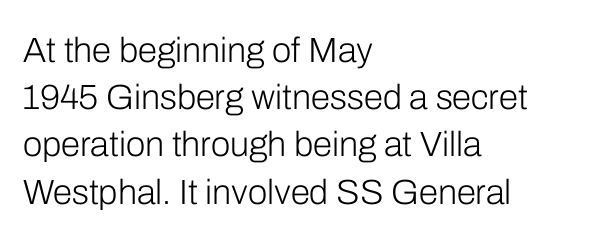
{"serif": "no", "italic": "no", "bold": "no", "weight": "light", "width": "normal", "stroke_contrast": "low", "x_height": "medium", "monospaced": "no", "underline": "no", "align": "left", "line_spacing": "normal", "line_spacing_ratio": 1.35, "letter_spacing": "normal", "letter_spacing_em": 0.0, "glyph_px": 35}
